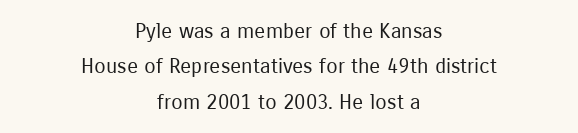
Q: Is the text bold? A: No.
Q: Is the text italic (slanted)? A: No, it is upright.
Q: Is the text underlined? A: No.
Q: How is the paragraph aligned? A: Centered.
Q: Is the spacing between letters normal or unusually wide? A: Normal.
Q: Is the spacing between lines tight, normal or loose? A: Normal.
